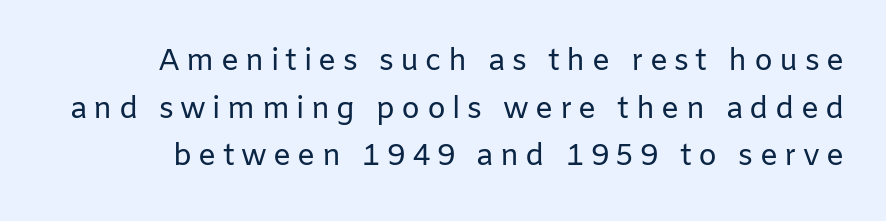
Q: Is the text bold? A: No.
Q: Is the text italic (slanted)? A: No, it is upright.
Q: Is the typeface a serif or a sans-serif typeface? A: Sans-serif.
Q: Is the text underlined? A: No.
Q: Is the spacing between letters normal or unusually wide? A: Unusually wide.
Q: Is the spacing between lines tight, normal or loose? A: Normal.
Q: Width (condensed, normal, or wide)? A: Normal.
Q: Stroke contrast? A: Low.
Q: x-height? A: Medium.
Q: Monospaced? A: No.
